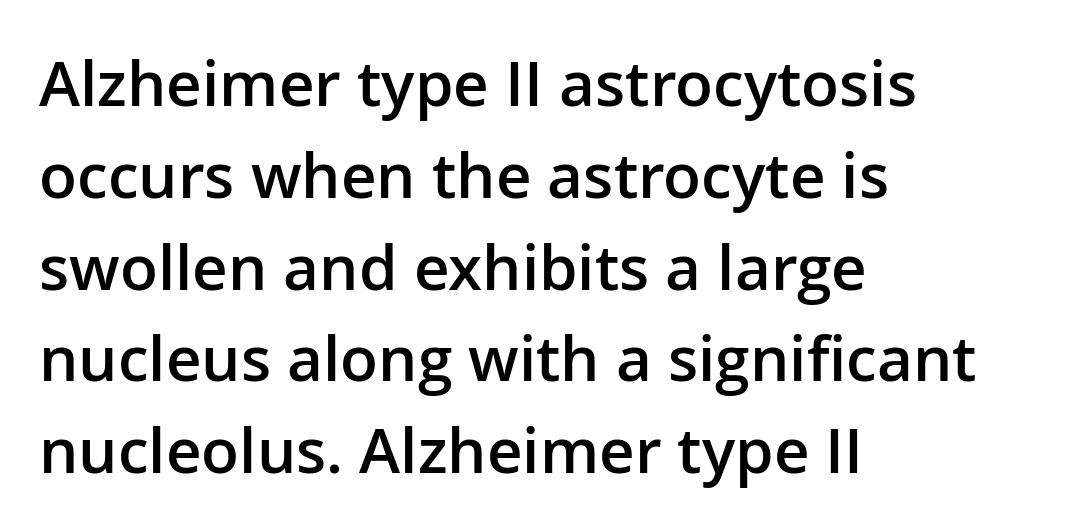
{"serif": "no", "italic": "no", "bold": "semi", "weight": "semibold", "width": "normal", "stroke_contrast": "low", "x_height": "medium", "monospaced": "no", "underline": "no", "align": "left", "line_spacing": "normal", "line_spacing_ratio": 1.48, "letter_spacing": "normal", "letter_spacing_em": 0.0, "glyph_px": 62}
